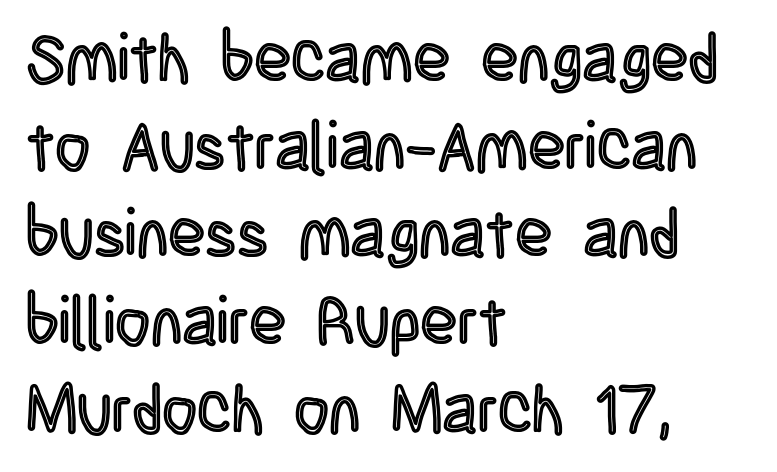
The image shows 68 px condensed type, upright; set left-aligned, normal line spacing (1.29x), normal letter spacing, not underlined; a large x-height.
